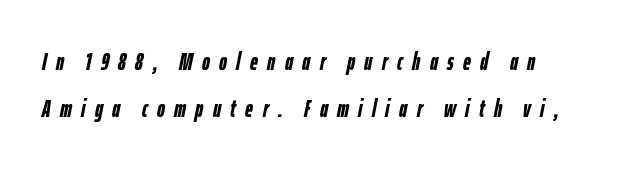
Q: Is the text bold? A: Yes.
Q: Is the text italic (slanted)? A: Yes, it leans right by about 12 degrees.
Q: Is the text underlined? A: No.
Q: Is the spacing between letters normal or unusually wide? A: Unusually wide.
Q: Is the spacing between lines tight, normal or loose? A: Loose.
